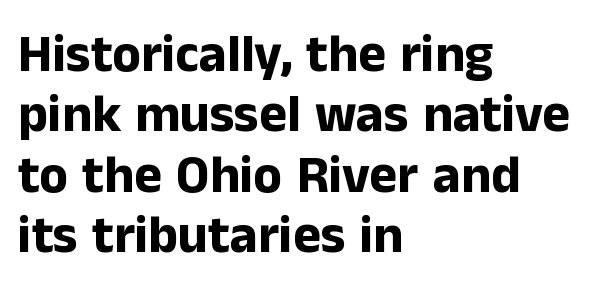
{"serif": "no", "italic": "no", "bold": "yes", "weight": "bold", "width": "normal", "stroke_contrast": "low", "x_height": "medium", "monospaced": "no", "underline": "no", "align": "left", "line_spacing": "tight", "line_spacing_ratio": 1.14, "letter_spacing": "normal", "letter_spacing_em": 0.0, "glyph_px": 53}
